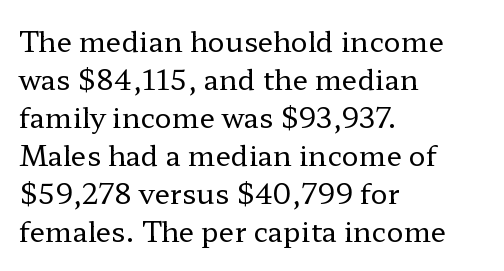
Nobody drew a line under any word here. Letter spacing: default. This sample uses an upright cut, with every glyph sitting square on the baseline. Short and long lines alike share a common starting point at left. Note: serifs present on the glyphs. Reading down the column, the eye jumps a familiar distance to each next line.
